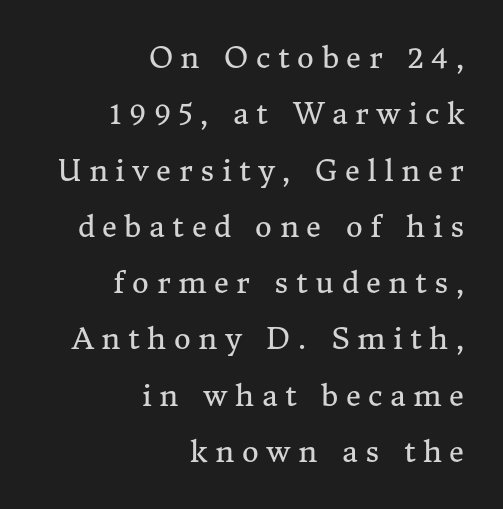
Q: Is the text bold? A: No.
Q: Is the text italic (slanted)? A: No, it is upright.
Q: Is the typeface a serif or a sans-serif typeface? A: Serif.
Q: Is the text underlined? A: No.
Q: How is the paragraph aligned? A: Right-aligned.
Q: Is the spacing between letters normal or unusually wide? A: Unusually wide.
Q: Is the spacing between lines tight, normal or loose? A: Loose.
Q: Width (condensed, normal, or wide)? A: Normal.
Q: Stroke contrast? A: Medium.
Q: x-height? A: Medium.
Q: Monospaced? A: No.
